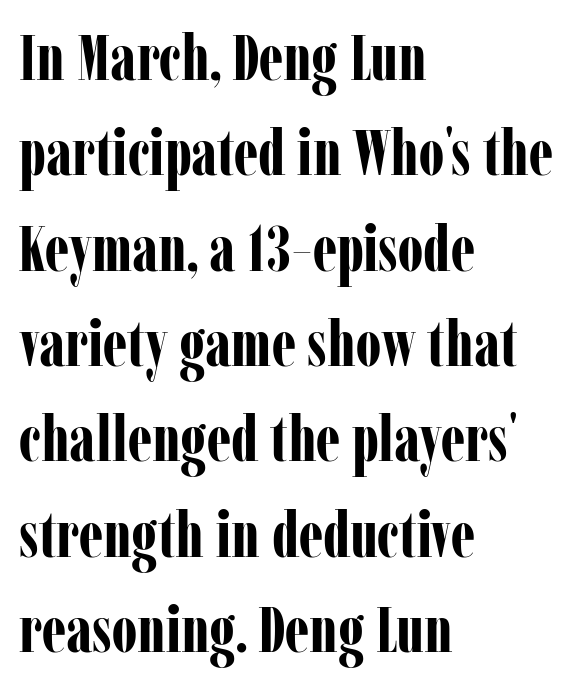
{"serif": "yes", "italic": "no", "bold": "yes", "weight": "bold", "width": "condensed", "stroke_contrast": "low", "x_height": "medium", "monospaced": "no", "underline": "no", "align": "left", "line_spacing": "normal", "line_spacing_ratio": 1.49, "letter_spacing": "normal", "letter_spacing_em": 0.0, "glyph_px": 64}
